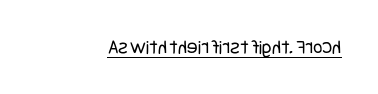
Between one letter and the next there's only the usual sliver of space. A roman cut, with each character standing at attention. The rendered words wear a rule along their underside. Heaviness? Minimal to ordinary, like unemphasized prose.
